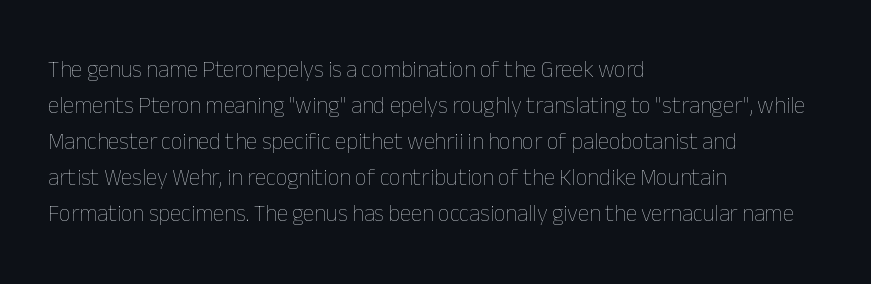
The image shows 23 px text type, upright; set left-aligned, normal line spacing (1.56x), normal letter spacing, not underlined.
